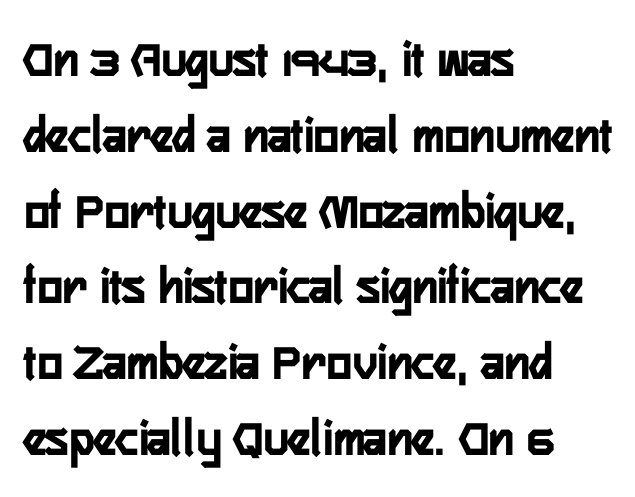
The image shows 53 px semibold, condensed sans-serif type, upright; set left-aligned, normal line spacing (1.43x), normal letter spacing, not underlined; low stroke contrast and a medium x-height.
